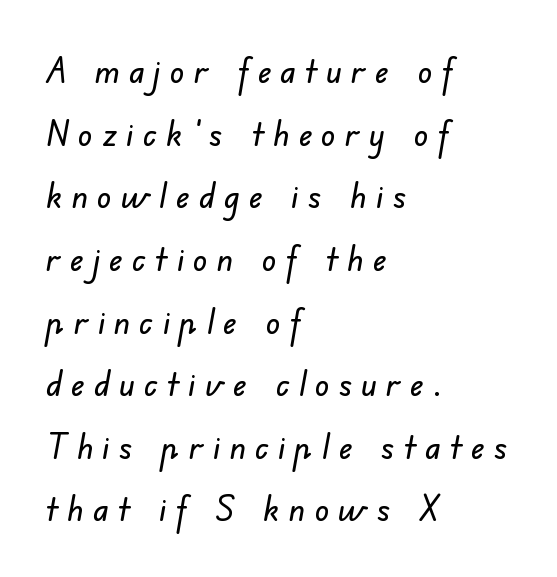
The image shows 36 px sans-serif type; set left-aligned, line spacing 1.74x, unusually wide letter spacing (+0.25 em), not underlined; low stroke contrast and a small x-height.
